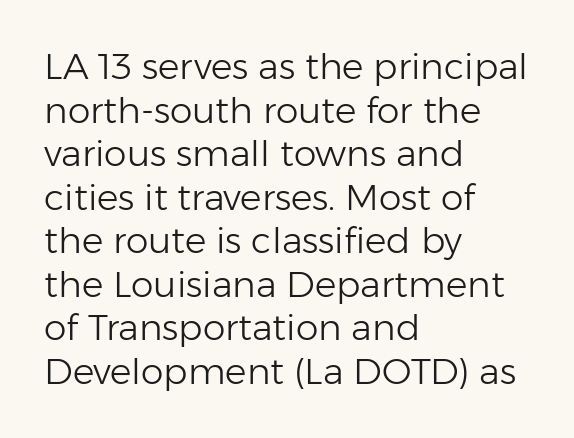
Posture: vertical. Tracking here is standard; glyphs follow each other at the usual distance. Examine the stroke ends and you'll find no serifs. Notice how the passage keeps a crisp vertical edge on the left only. Summary of weight: not heavy and not bold. The area under the type is left untouched.
